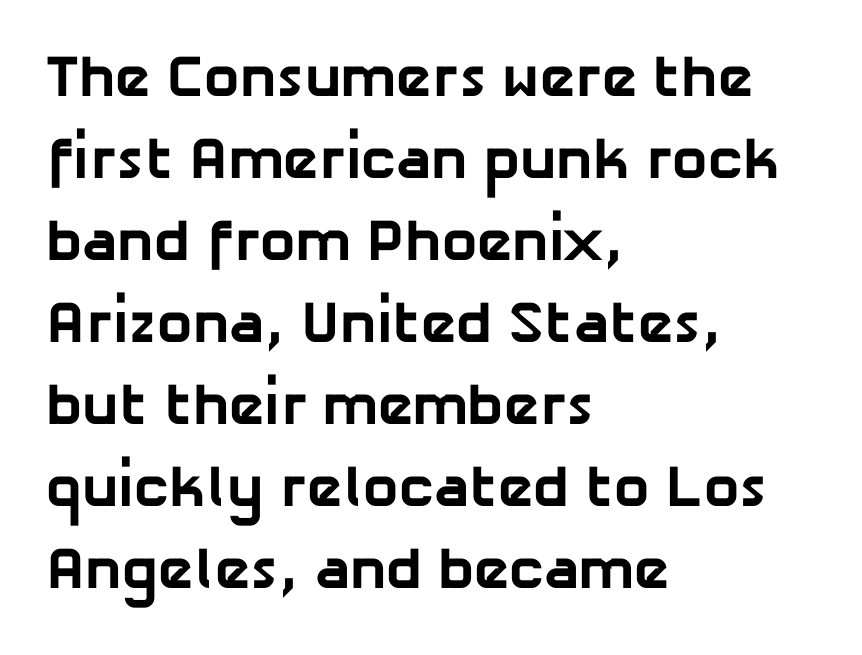
{"serif": "no", "bold": "yes", "weight": "bold", "width": "normal", "stroke_contrast": "low", "x_height": "medium", "monospaced": "no", "underline": "no", "align": "left", "line_spacing": "normal", "line_spacing_ratio": 1.39, "letter_spacing": "normal", "letter_spacing_em": 0.0, "glyph_px": 59}
